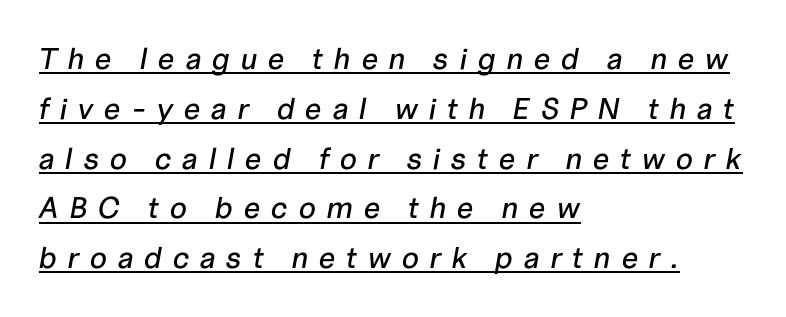
{"italic": "yes", "lean": "right", "slant_degrees": 10, "width": "normal", "stroke_contrast": "low", "x_height": "medium", "monospaced": "no", "underline": "yes", "align": "left", "line_spacing": "normal", "line_spacing_ratio": 1.66, "letter_spacing": "wide", "letter_spacing_em": 0.34, "glyph_px": 30}
